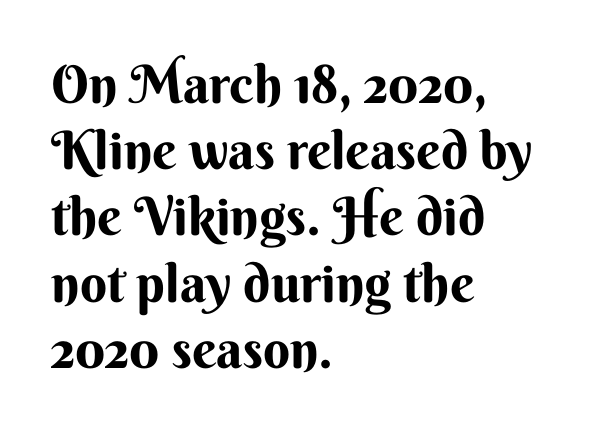
The image shows 53 px bold sans-serif type, upright; set left-aligned, normal line spacing (1.25x), normal letter spacing, not underlined; medium stroke contrast and a small x-height.
